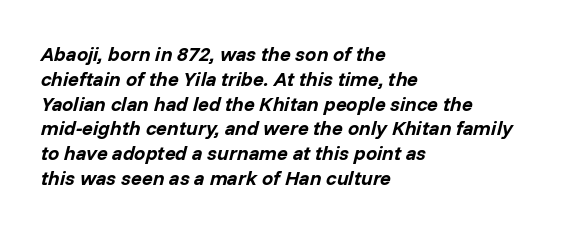
Q: Is the text bold? A: Yes.
Q: Is the text italic (slanted)? A: Yes, it leans right by about 14 degrees.
Q: Is the text underlined? A: No.
Q: How is the paragraph aligned? A: Left-aligned.
Q: Is the spacing between letters normal or unusually wide? A: Normal.
